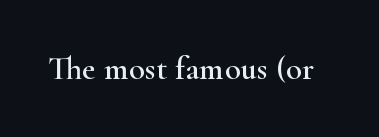
{"serif": "yes", "italic": "no", "width": "wide", "stroke_contrast": "high", "x_height": "small", "monospaced": "no", "underline": "no", "letter_spacing": "normal", "letter_spacing_em": 0.0, "glyph_px": 33}
